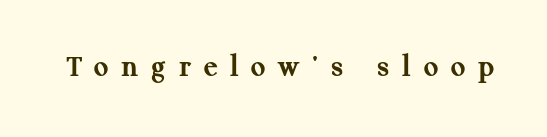
The image shows 32 px semibold serif type, upright; set unusually wide letter spacing (+0.4 em), not underlined; medium stroke contrast and a medium x-height.
